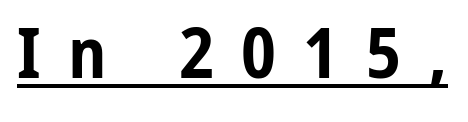
Does the type have serifs? No, each stem ends abruptly. Observe the wide spacing: letters keep a clear distance from each other. Character widths vary here, with narrow letters taking less room than wide ones. The glyphs have the mass of a bold cut. Students, observe the line beneath the letters — that is underlining.
